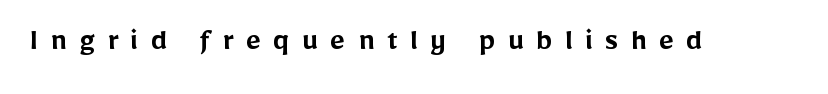
{"serif": "no", "italic": "no", "bold": "semi", "weight": "semibold", "width": "normal", "stroke_contrast": "low", "x_height": "medium", "monospaced": "no", "underline": "no", "letter_spacing": "wide", "letter_spacing_em": 0.37, "glyph_px": 33}
